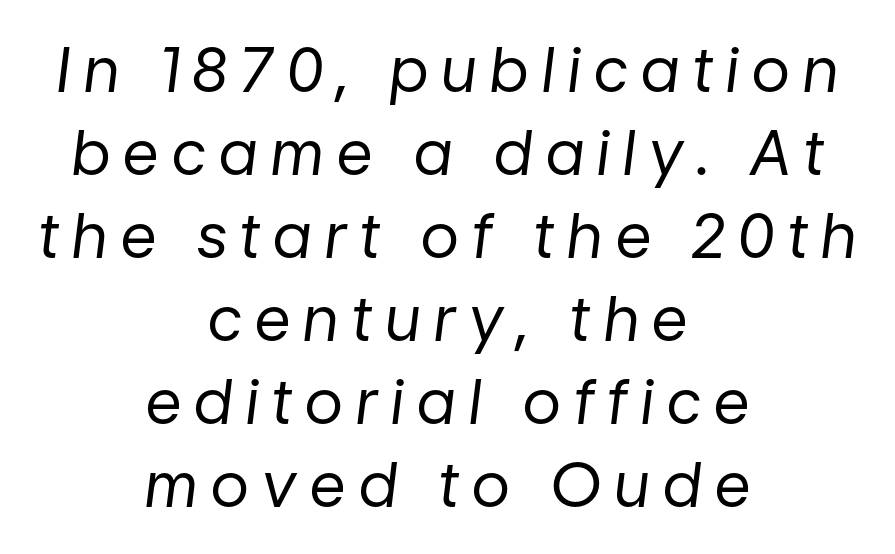
Q: Is the text bold? A: No.
Q: Is the text italic (slanted)? A: Yes, it leans right by about 7 degrees.
Q: Is the text underlined? A: No.
Q: How is the paragraph aligned? A: Centered.
Q: Is the spacing between letters normal or unusually wide? A: Unusually wide.
Q: Is the spacing between lines tight, normal or loose? A: Normal.
Q: Width (condensed, normal, or wide)? A: Normal.
Q: Stroke contrast? A: Low.
Q: x-height? A: Medium.
Q: Monospaced? A: No.
